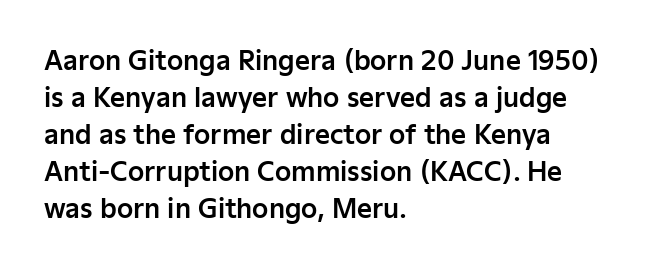
Q: Is the text italic (slanted)? A: No, it is upright.
Q: Is the text underlined? A: No.
Q: How is the paragraph aligned? A: Left-aligned.
Q: Is the spacing between letters normal or unusually wide? A: Normal.
Q: Is the spacing between lines tight, normal or loose? A: Normal.
